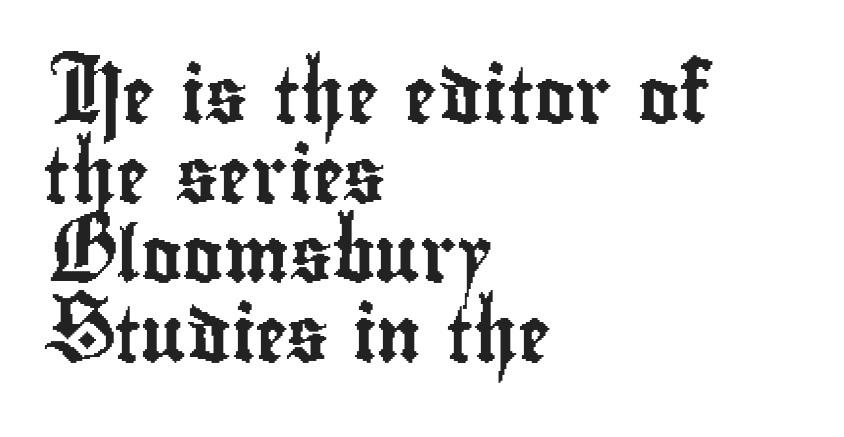
Vertical strokes here are truly vertical. Is the block centered? No — it sits flush against the left margin. Do the characters align in a grid? No, the font is proportional. Any mark beneath the type? The region is blank.
